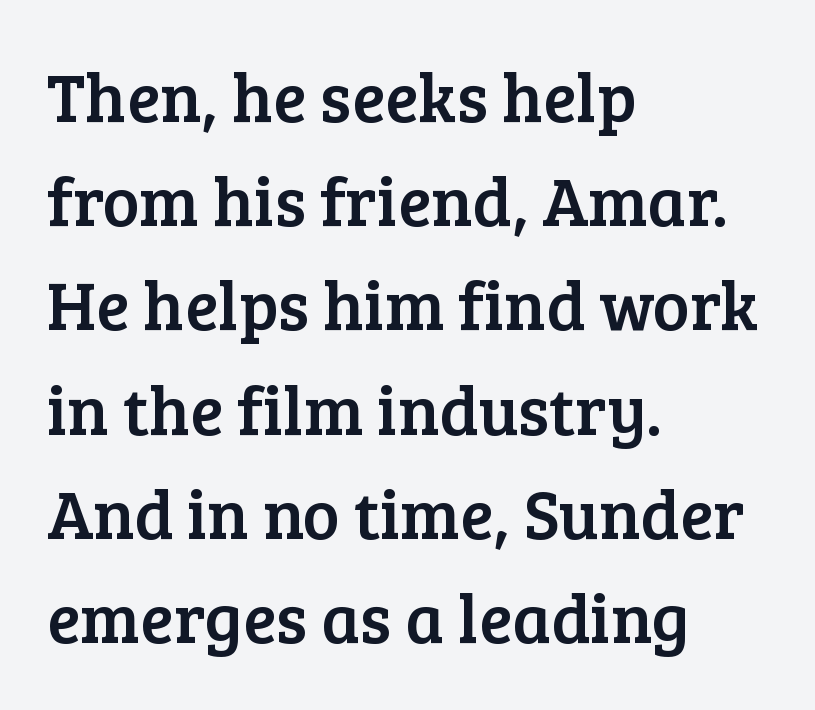
The image shows 69 px serif type, upright; set left-aligned, normal line spacing (1.51x), normal letter spacing, not underlined; low stroke contrast and a medium x-height.
